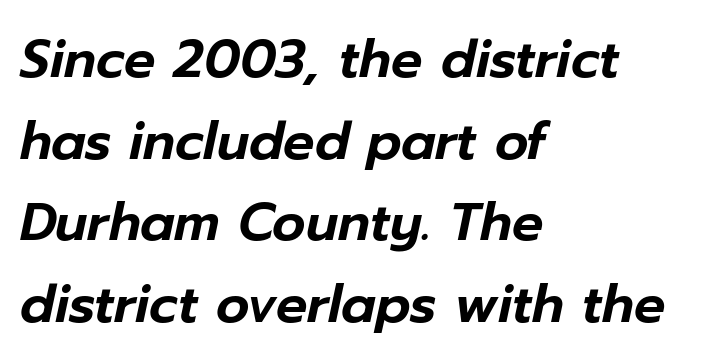
Each row of text sits above clean, open space. When letters slant like this, we call the style italic. Vertically, the passage feels balanced, rows spaced as you'd expect. All the whitespace from short lines collects on the right. The rendering keeps characters at their native spacing. Each letter keeps its own natural width here, so spacing adapts to shape.
